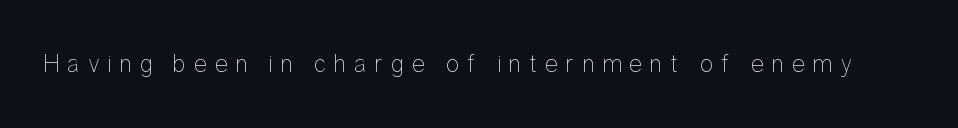
Nope, not italic — everything's standing straight. Any mark beneath the type? The region is blank. Honestly, the letter spacing is so wide it's the main thing you notice. Heaviness? Minimal to ordinary, like unemphasized prose.
